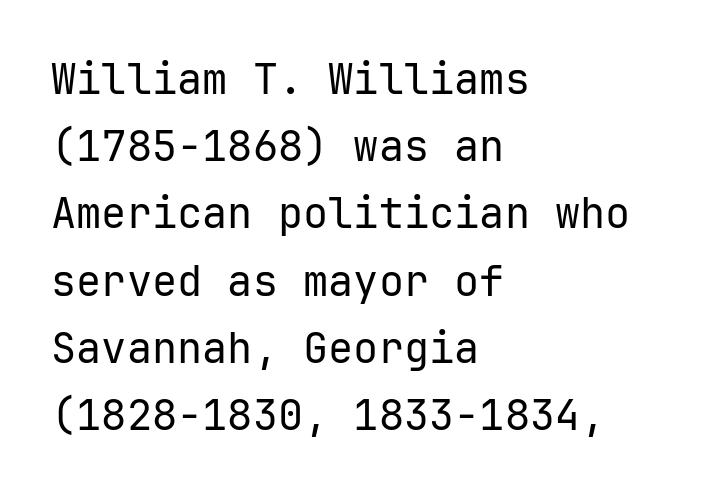
Q: Is the text bold? A: No.
Q: Is the text italic (slanted)? A: No, it is upright.
Q: Is the typeface a serif or a sans-serif typeface? A: Sans-serif.
Q: Is the text underlined? A: No.
Q: How is the paragraph aligned? A: Left-aligned.
Q: Is the spacing between letters normal or unusually wide? A: Normal.
Q: Is the spacing between lines tight, normal or loose? A: Normal.
Q: Width (condensed, normal, or wide)? A: Normal.
Q: Stroke contrast? A: Low.
Q: x-height? A: Medium.
Q: Monospaced? A: Yes.
